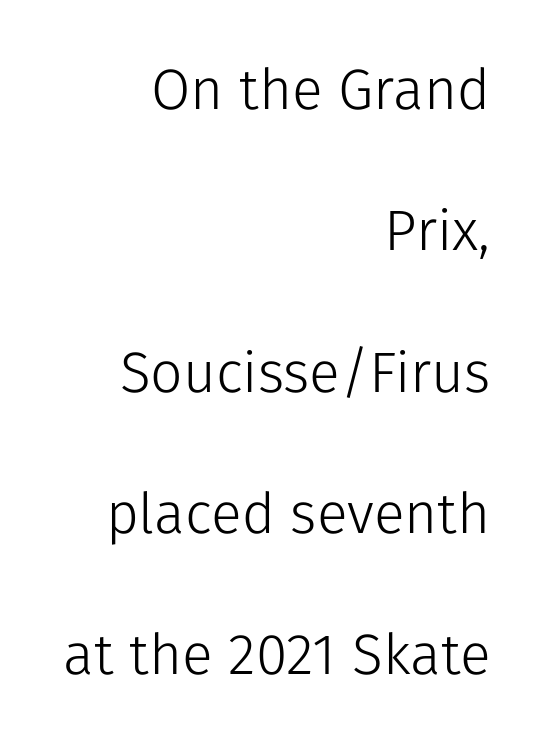
{"serif": "no", "italic": "no", "bold": "no", "weight": "light", "width": "normal", "stroke_contrast": "low", "x_height": "medium", "monospaced": "no", "underline": "no", "align": "right", "line_spacing": "loose", "line_spacing_ratio": 2.48, "letter_spacing": "normal", "letter_spacing_em": 0.0, "glyph_px": 57}
